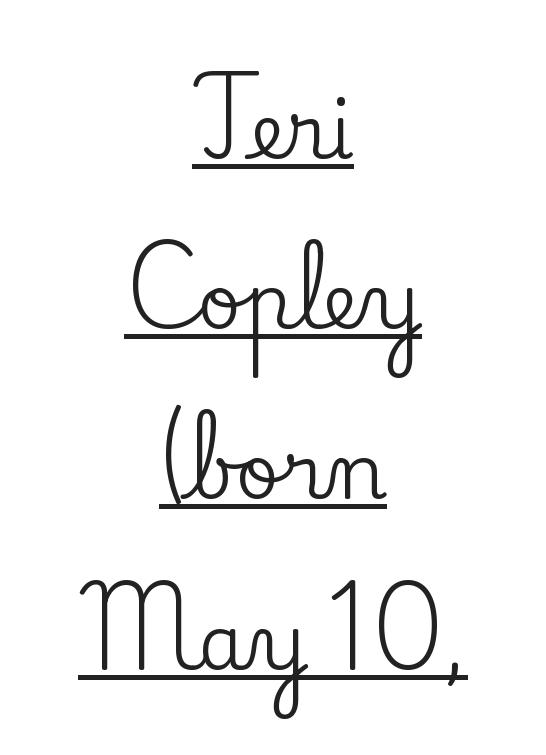
{"serif": "yes", "italic": "no", "width": "normal", "stroke_contrast": "low", "x_height": "small", "monospaced": "no", "underline": "yes", "align": "center", "line_spacing": "loose", "line_spacing_ratio": 2.24, "letter_spacing": "normal", "letter_spacing_em": 0.0, "glyph_px": 76}
